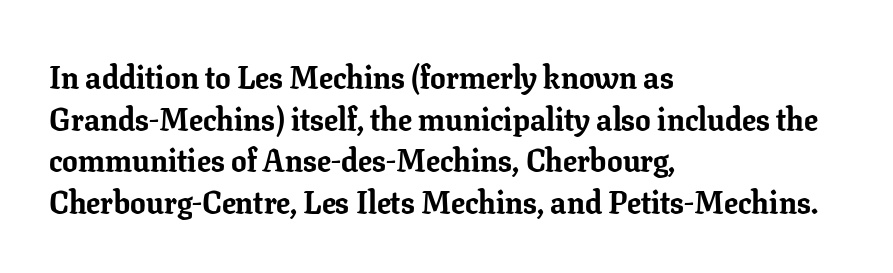
Is the letter spacing exaggerated? No — it looks like the ordinary default. Lines of text with bare space underneath. Horizontally, the lines are justified to the leading edge only. Looks like regular typesetting: each glyph gets only the width it needs. Stroke terminals: seriffed. The rows are spaced the way most documents space them.
